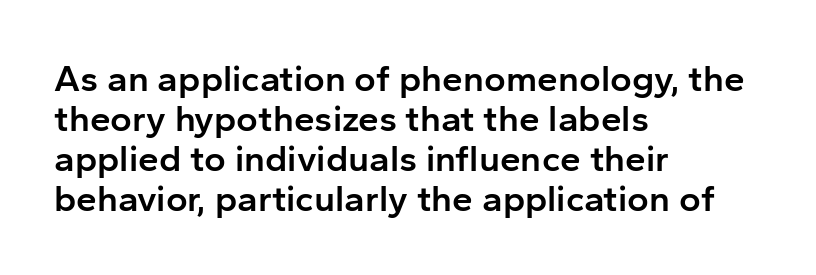
{"serif": "no", "italic": "no", "bold": "semi", "weight": "semibold", "width": "normal", "stroke_contrast": "low", "x_height": "medium", "monospaced": "no", "underline": "no", "align": "left", "line_spacing": "tight", "line_spacing_ratio": 1.08, "letter_spacing": "normal", "letter_spacing_em": 0.0, "glyph_px": 37}
